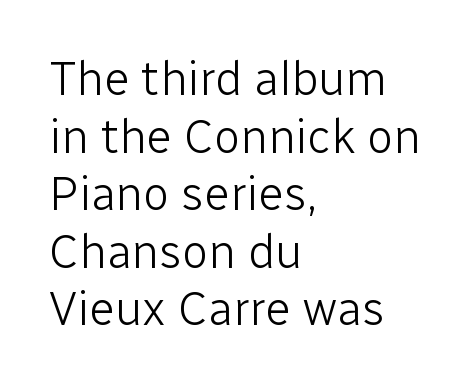
Q: Is the text bold? A: No.
Q: Is the text italic (slanted)? A: No, it is upright.
Q: Is the typeface a serif or a sans-serif typeface? A: Sans-serif.
Q: Is the text underlined? A: No.
Q: How is the paragraph aligned? A: Left-aligned.
Q: Is the spacing between letters normal or unusually wide? A: Normal.
Q: Width (condensed, normal, or wide)? A: Normal.
Q: Stroke contrast? A: Low.
Q: x-height? A: Medium.
Q: Monospaced? A: No.
